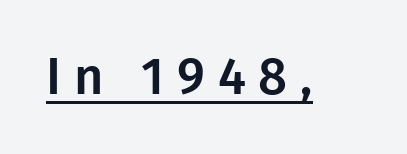
Observe the absence of serifs on each vertical stroke in this sample. Honestly, the letter spacing is so wide it's the main thing you notice. Underlining? Definitely there. Nope, not italic — everything's standing straight.
